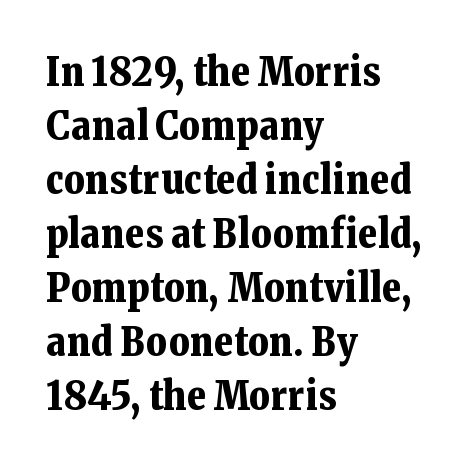
Q: Is the text bold? A: Yes.
Q: Is the text italic (slanted)? A: No, it is upright.
Q: Is the typeface a serif or a sans-serif typeface? A: Serif.
Q: Is the text underlined? A: No.
Q: How is the paragraph aligned? A: Left-aligned.
Q: Is the spacing between letters normal or unusually wide? A: Normal.
Q: Is the spacing between lines tight, normal or loose? A: Normal.
Q: Width (condensed, normal, or wide)? A: Normal.
Q: Stroke contrast? A: Low.
Q: x-height? A: Medium.
Q: Monospaced? A: No.
